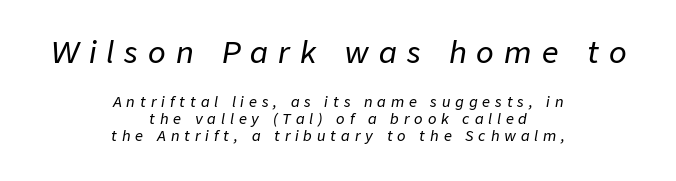
The image shows 29 px text type, italic (leaning right); set centered, line spacing 1.21x, unusually wide letter spacing (+0.35 em), not underlined; the first (top) block is 2.07x larger; low stroke contrast and a medium x-height.
